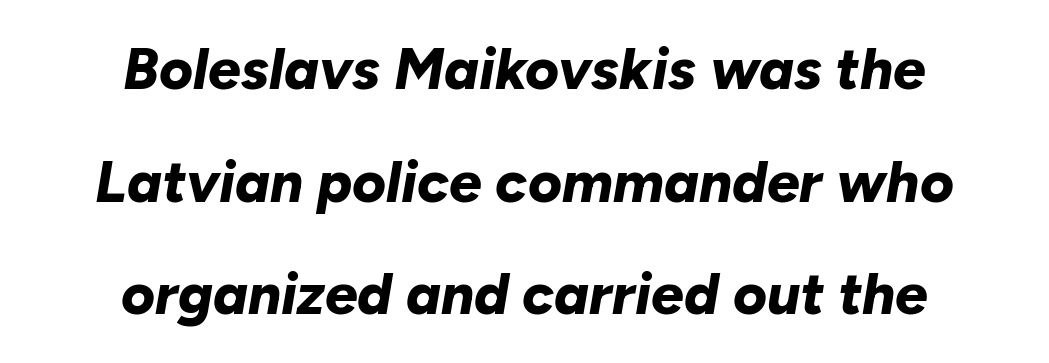
Q: Is the text bold? A: Yes.
Q: Is the text italic (slanted)? A: Yes, it leans right by about 10 degrees.
Q: Is the text underlined? A: No.
Q: How is the paragraph aligned? A: Centered.
Q: Is the spacing between letters normal or unusually wide? A: Normal.
Q: Is the spacing between lines tight, normal or loose? A: Loose.
Q: Width (condensed, normal, or wide)? A: Normal.
Q: Stroke contrast? A: Low.
Q: x-height? A: Medium.
Q: Monospaced? A: No.
